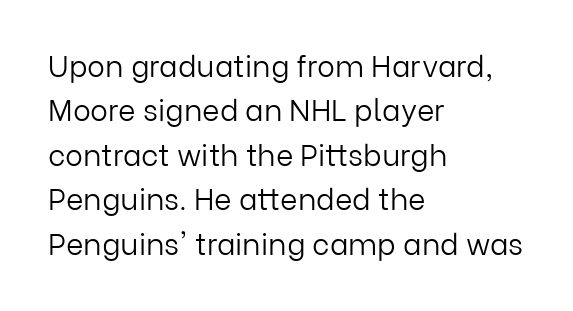
{"serif": "no", "italic": "no", "bold": "no", "weight": "light", "width": "normal", "stroke_contrast": "low", "x_height": "medium", "monospaced": "no", "underline": "no", "align": "left", "line_spacing": "normal", "line_spacing_ratio": 1.48, "letter_spacing": "normal", "letter_spacing_em": 0.0, "glyph_px": 30}
